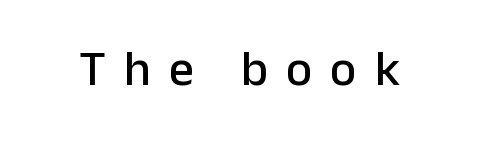
Do the letters lean? They stand straight. Is this a sans? Yes — the strokes have no serifs. Unmarked baselines from the first word to the last. Observe the wide spacing: letters keep a clear distance from each other. Varying glyph widths throughout — classic text-font behaviour.
